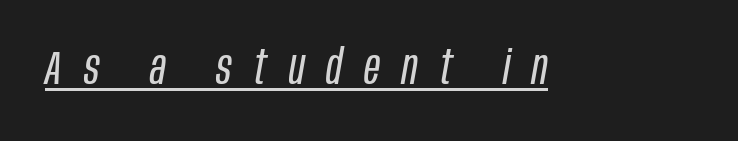
The lettering tilts uniformly, giving the passage an italic look. Varying glyph widths throughout — classic text-font behaviour. Look at the tracking — it's clearly loosened, letters drifting apart. Heft: none added — not bold. What decoration does the sample have? An underline.
